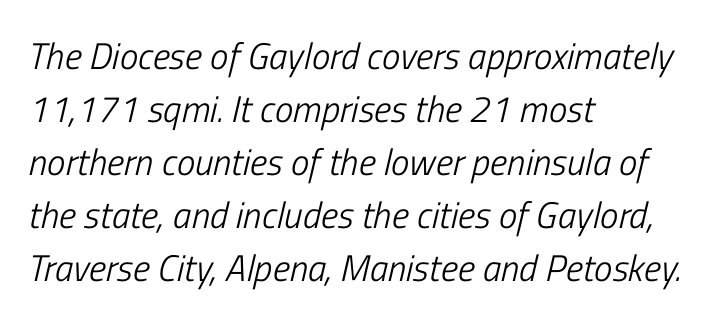
{"italic": "yes", "lean": "right", "slant_degrees": 13, "bold": "no", "weight": "light", "width": "condensed", "stroke_contrast": "low", "x_height": "medium", "monospaced": "no", "underline": "no", "align": "left", "line_spacing": "normal", "line_spacing_ratio": 1.43, "letter_spacing": "normal", "letter_spacing_em": 0.0, "glyph_px": 37}
